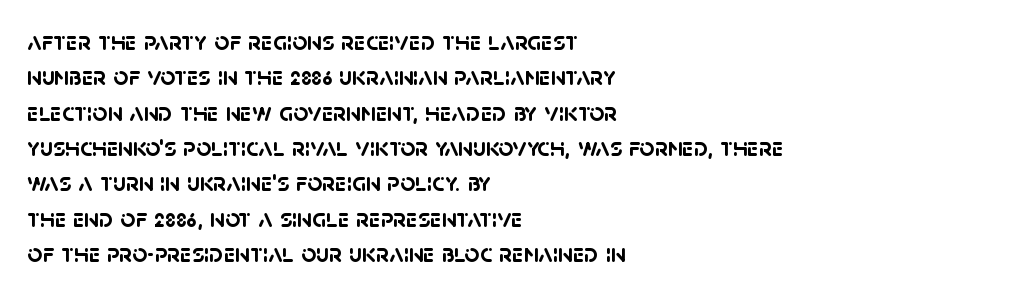
Q: Is the text bold? A: Yes.
Q: Is the text underlined? A: No.
Q: How is the paragraph aligned? A: Left-aligned.
Q: Is the spacing between letters normal or unusually wide? A: Normal.
Q: Is the spacing between lines tight, normal or loose? A: Normal.
